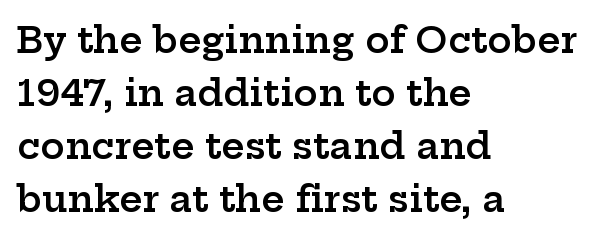
Only glyphs here, with clear space below each row. A typesetter would call this proportional, since set widths differ per character. On the weight axis this lands at semibold, roughly 600. The space between consecutive lines is moderate. A serif font was chosen for this passage. Each word holds together tightly as a unit, with standard inter-letter gaps.
